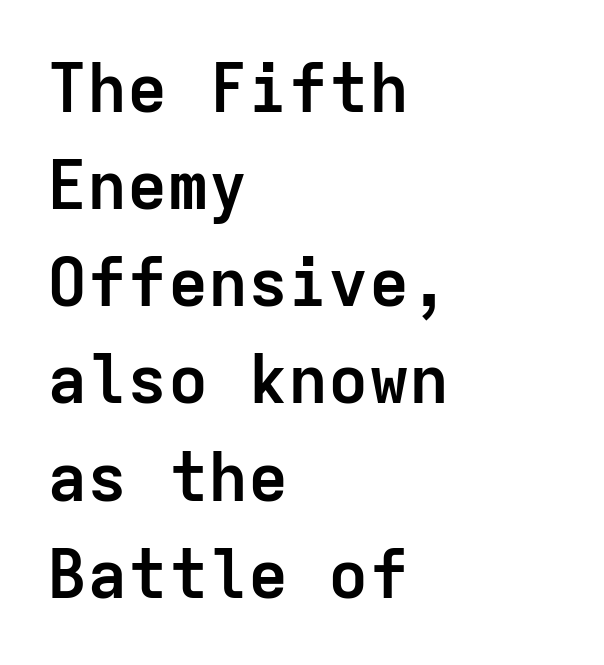
The image shows 67 px semibold sans-serif type, upright, monospaced; set left-aligned, normal line spacing (1.45x), normal letter spacing, not underlined; low stroke contrast and a medium x-height.
